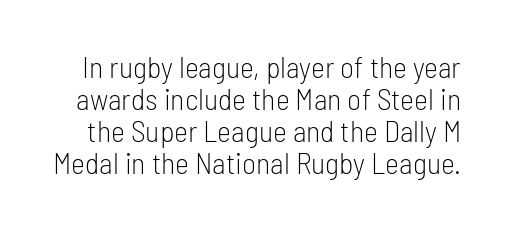
{"serif": "no", "italic": "no", "bold": "no", "weight": "light", "width": "condensed", "stroke_contrast": "low", "x_height": "medium", "monospaced": "no", "underline": "no", "line_spacing": "tight", "line_spacing_ratio": 1.07, "letter_spacing": "normal", "letter_spacing_em": 0.0, "glyph_px": 30}
